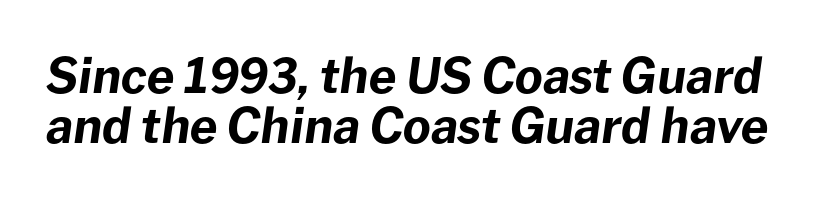
{"italic": "yes", "lean": "right", "slant_degrees": 8, "bold": "yes", "weight": "bold", "width": "normal", "stroke_contrast": "low", "x_height": "medium", "monospaced": "no", "underline": "no", "line_spacing": "tight", "line_spacing_ratio": 1.04, "letter_spacing": "normal", "letter_spacing_em": 0.0, "glyph_px": 48}
